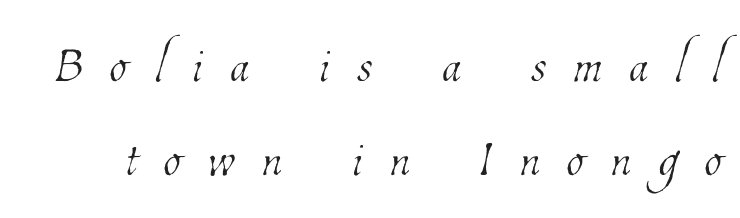
Q: Is the text bold? A: No.
Q: Is the text underlined? A: No.
Q: Is the spacing between letters normal or unusually wide? A: Unusually wide.
Q: Is the spacing between lines tight, normal or loose? A: Normal.
Q: Width (condensed, normal, or wide)? A: Condensed.
Q: Stroke contrast? A: Low.
Q: x-height? A: Medium.
Q: Monospaced? A: No.
